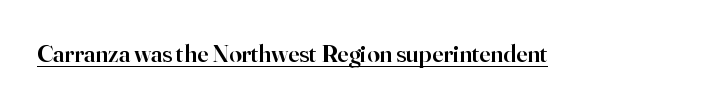
Q: Is the text bold? A: Semi-bold.
Q: Is the text italic (slanted)? A: No, it is upright.
Q: Is the text underlined? A: Yes.
Q: Is the spacing between letters normal or unusually wide? A: Normal.
